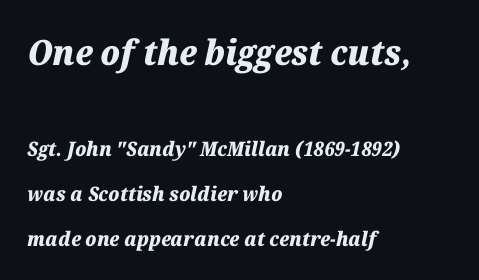
Q: Is the text bold? A: Yes.
Q: Is the text italic (slanted)? A: Yes, it leans right by about 12 degrees.
Q: Is the text underlined? A: No.
Q: How is the paragraph aligned? A: Left-aligned.
Q: Is the spacing between letters normal or unusually wide? A: Normal.
Q: Is the spacing between lines tight, normal or loose? A: Loose.
Q: Which block of text is set in a larger size, the first (top) or the second (bottom)? A: The first (top) one.
Q: Width (condensed, normal, or wide)? A: Normal.
Q: Stroke contrast? A: Medium.
Q: x-height? A: Medium.
Q: Monospaced? A: No.
